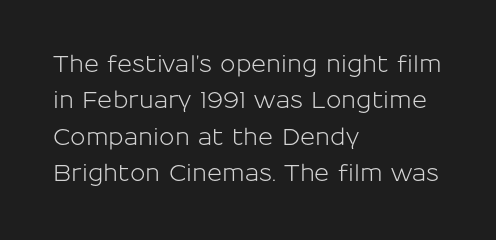
The image shows 23 px text type, upright; set left-aligned, normal line spacing (1.58x), normal letter spacing, not underlined.
